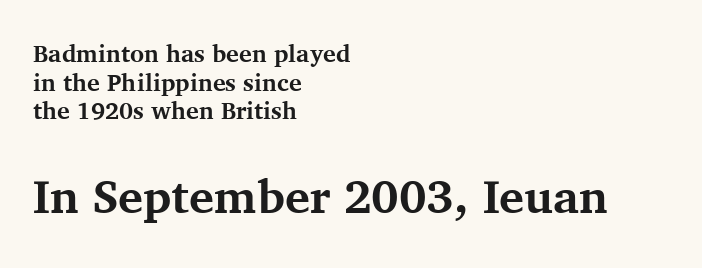
The image shows 47 px bold serif type, upright; set left-aligned, line spacing 1.19x, normal letter spacing, not underlined; the second (bottom) block is 1.96x larger; medium stroke contrast and a medium x-height.
